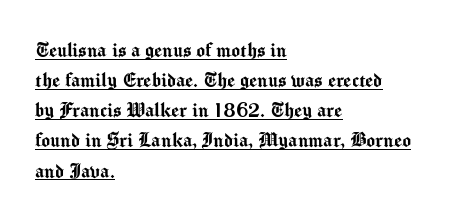
Vertical spacing — default. Italic? Not at all — the glyphs are vertical. The setting favours the left margin, as ordinary paragraphs usually do. Looks like someone drew a line under every word here. Tracking value appears to be zero — textbook default spacing.
